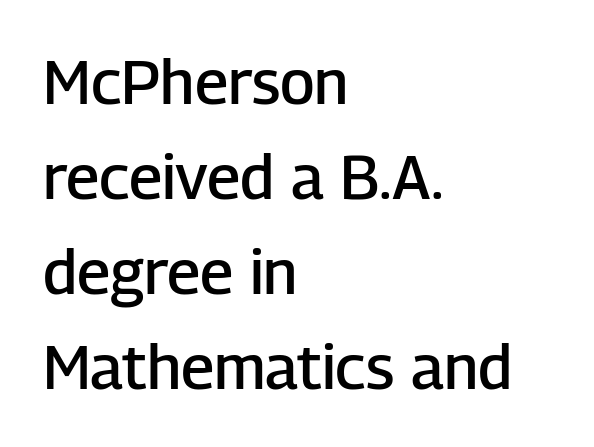
The image shows 62 px semibold sans-serif type, upright; set left-aligned, normal line spacing (1.53x), normal letter spacing, not underlined; low stroke contrast and a medium x-height.
